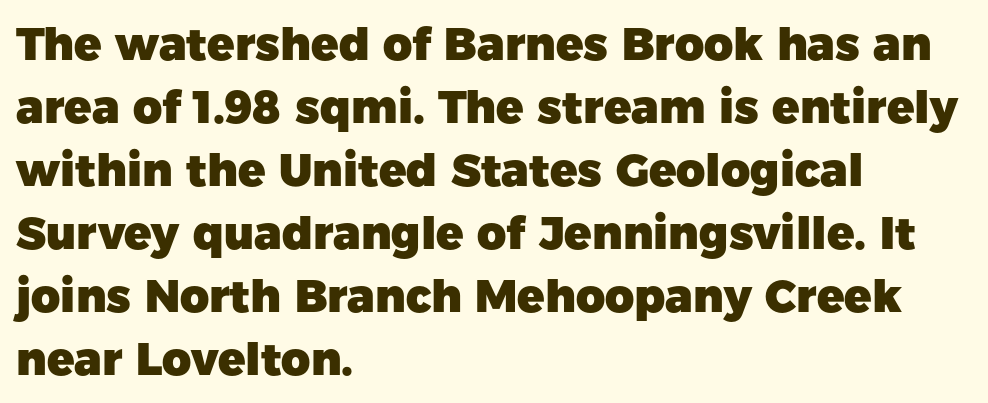
The image shows 45 px heavy sans-serif type, upright; set left-aligned, normal line spacing (1.4x), normal letter spacing, not underlined; low stroke contrast and a medium x-height.
